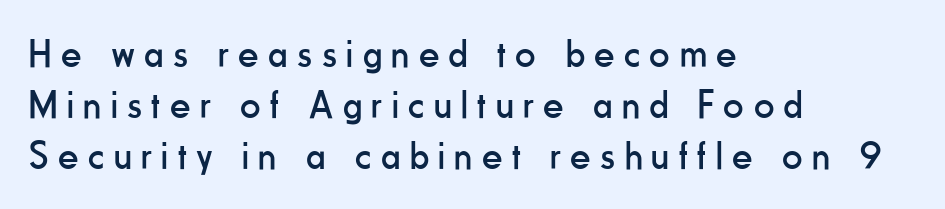
Q: Is the text bold? A: No.
Q: Is the text italic (slanted)? A: No, it is upright.
Q: Is the typeface a serif or a sans-serif typeface? A: Sans-serif.
Q: Is the text underlined? A: No.
Q: How is the paragraph aligned? A: Left-aligned.
Q: Is the spacing between letters normal or unusually wide? A: Unusually wide.
Q: Is the spacing between lines tight, normal or loose? A: Normal.
Q: Width (condensed, normal, or wide)? A: Condensed.
Q: Stroke contrast? A: Low.
Q: x-height? A: Small.
Q: Monospaced? A: No.
